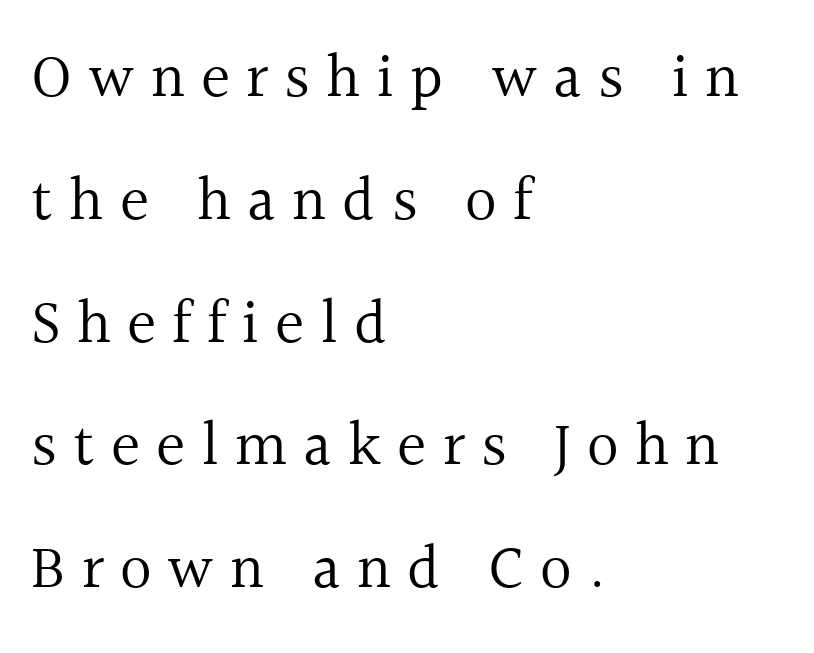
Q: Is the text bold? A: No.
Q: Is the text italic (slanted)? A: No, it is upright.
Q: Is the typeface a serif or a sans-serif typeface? A: Serif.
Q: Is the text underlined? A: No.
Q: How is the paragraph aligned? A: Left-aligned.
Q: Is the spacing between letters normal or unusually wide? A: Unusually wide.
Q: Is the spacing between lines tight, normal or loose? A: Loose.
Q: Width (condensed, normal, or wide)? A: Normal.
Q: x-height? A: Medium.
Q: Monospaced? A: No.
